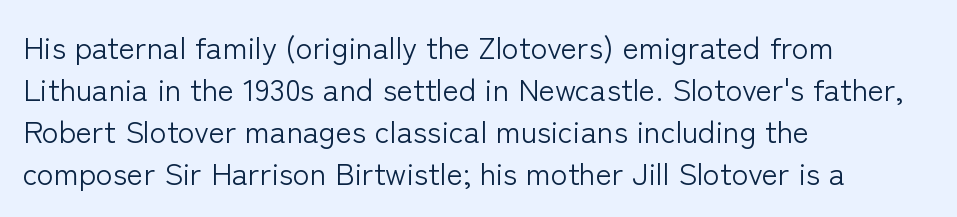
{"serif": "no", "italic": "no", "bold": "no", "weight": "light", "width": "normal", "stroke_contrast": "low", "x_height": "medium", "monospaced": "no", "underline": "no", "align": "left", "line_spacing": "normal", "line_spacing_ratio": 1.35, "letter_spacing": "normal", "letter_spacing_em": 0.0, "glyph_px": 31}
